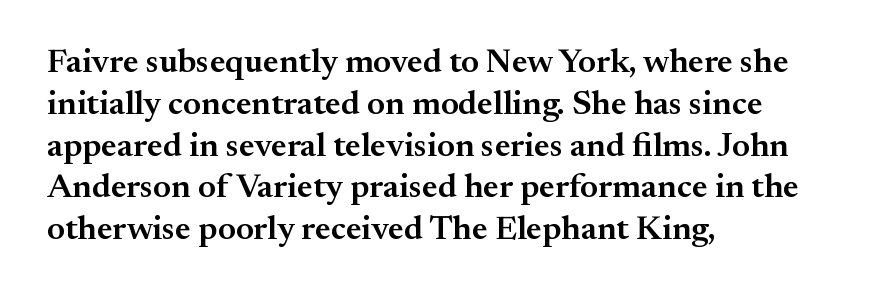
Q: Is the text bold? A: Semi-bold.
Q: Is the text italic (slanted)? A: No, it is upright.
Q: Is the typeface a serif or a sans-serif typeface? A: Serif.
Q: Is the text underlined? A: No.
Q: How is the paragraph aligned? A: Left-aligned.
Q: Is the spacing between letters normal or unusually wide? A: Normal.
Q: Width (condensed, normal, or wide)? A: Normal.
Q: Stroke contrast? A: Medium.
Q: x-height? A: Small.
Q: Monospaced? A: No.
